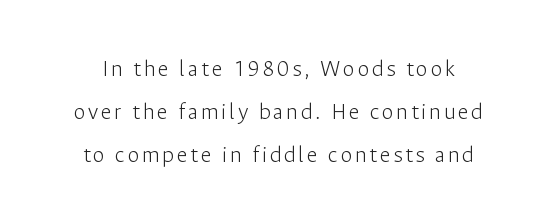
{"italic": "no", "bold": "no", "underline": "no", "line_spacing_ratio": 1.79, "glyph_px": 24}
